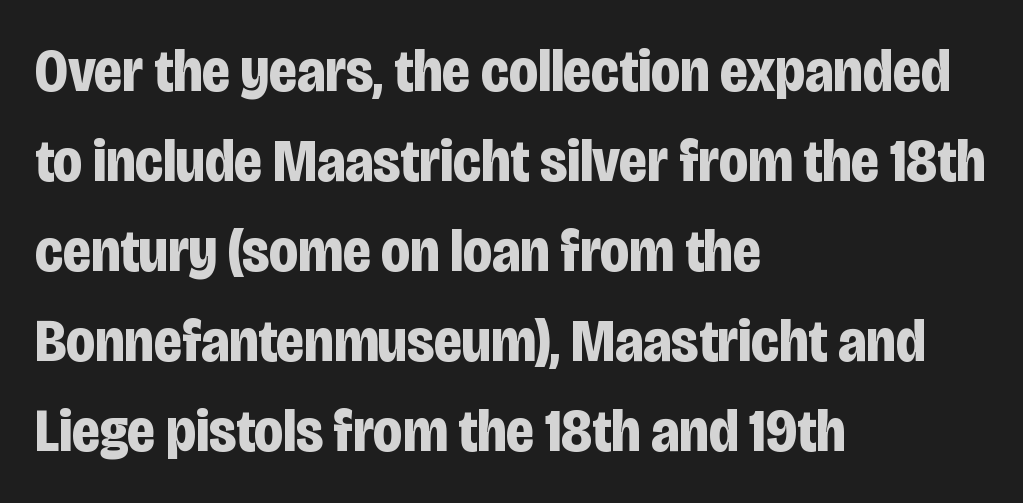
How would I describe the line gaps? Plain and ordinary. Tracking here is standard; glyphs follow each other at the usual distance. Character widths vary here, with narrow letters taking less room than wide ones. The characters display no serif detailing; their extremities are plain.
